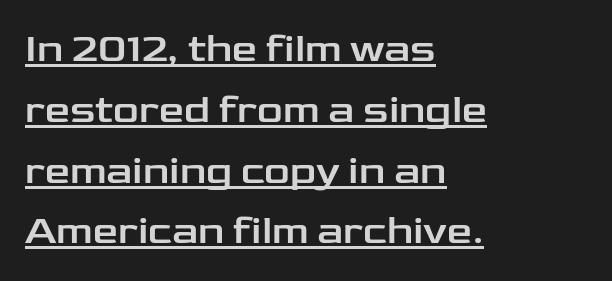
The image shows 40 px wide sans-serif type, upright; set left-aligned, normal line spacing (1.52x), normal letter spacing, underlined; low stroke contrast and a medium x-height.
